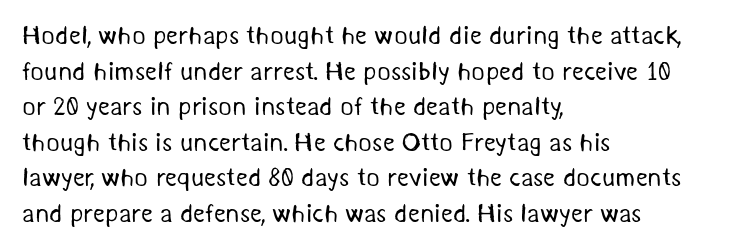
Q: Is the text bold? A: No.
Q: Is the text underlined? A: No.
Q: How is the paragraph aligned? A: Left-aligned.
Q: Is the spacing between letters normal or unusually wide? A: Normal.
Q: Is the spacing between lines tight, normal or loose? A: Normal.
